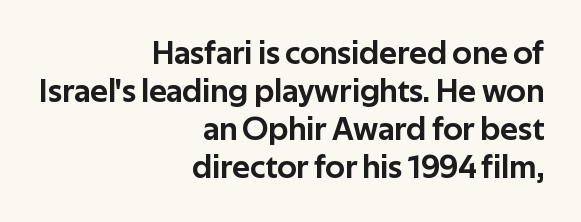
Q: Is the text italic (slanted)? A: No, it is upright.
Q: Is the typeface a serif or a sans-serif typeface? A: Sans-serif.
Q: Is the text underlined? A: No.
Q: How is the paragraph aligned? A: Right-aligned.
Q: Is the spacing between letters normal or unusually wide? A: Normal.
Q: Is the spacing between lines tight, normal or loose? A: Tight.
Q: Width (condensed, normal, or wide)? A: Normal.
Q: Stroke contrast? A: Low.
Q: x-height? A: Medium.
Q: Monospaced? A: No.
